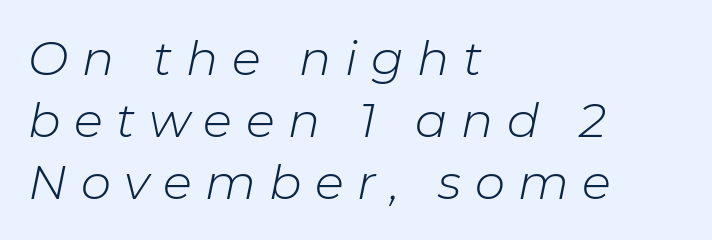
The image shows 48 px light type, italic (leaning right); set left-aligned, normal line spacing (1.29x), unusually wide letter spacing (+0.28 em), not underlined; low stroke contrast and a medium x-height.
